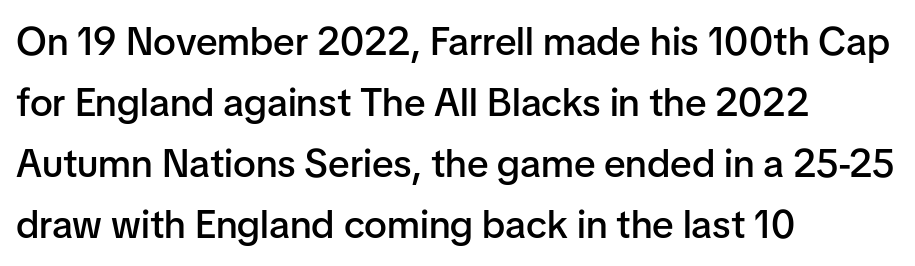
{"serif": "no", "italic": "no", "bold": "semi", "weight": "semibold", "width": "normal", "stroke_contrast": "low", "x_height": "medium", "monospaced": "no", "underline": "no", "align": "left", "line_spacing": "normal", "line_spacing_ratio": 1.56, "letter_spacing": "normal", "letter_spacing_em": 0.0, "glyph_px": 39}
